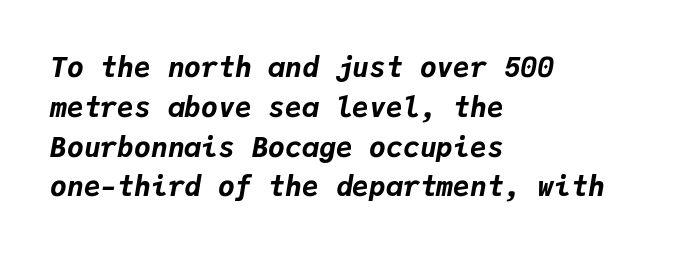
Q: Is the text bold? A: Yes.
Q: Is the text italic (slanted)? A: Yes, it leans right by about 9 degrees.
Q: Is the text underlined? A: No.
Q: How is the paragraph aligned? A: Left-aligned.
Q: Is the spacing between letters normal or unusually wide? A: Normal.
Q: Is the spacing between lines tight, normal or loose? A: Normal.
Q: Width (condensed, normal, or wide)? A: Normal.
Q: Stroke contrast? A: Low.
Q: x-height? A: Medium.
Q: Monospaced? A: Yes.
